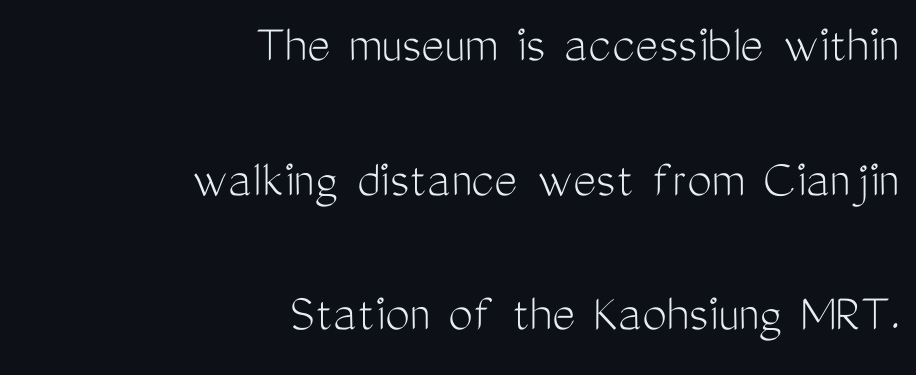
Q: Is the text bold? A: No.
Q: Is the text italic (slanted)? A: No, it is upright.
Q: Is the typeface a serif or a sans-serif typeface? A: Sans-serif.
Q: Is the text underlined? A: No.
Q: How is the paragraph aligned? A: Right-aligned.
Q: Is the spacing between letters normal or unusually wide? A: Normal.
Q: Is the spacing between lines tight, normal or loose? A: Loose.
Q: Width (condensed, normal, or wide)? A: Condensed.
Q: Stroke contrast? A: Medium.
Q: x-height? A: Medium.
Q: Monospaced? A: No.
